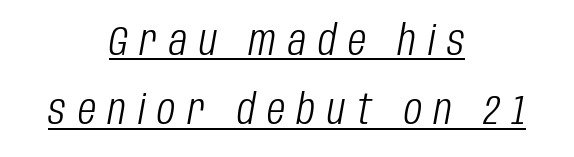
These lines sit exactly where default settings would place them. Caption: lettering with a line underneath. A typesetter would mark this as italic. Short and long lines alike share a common midpoint.
